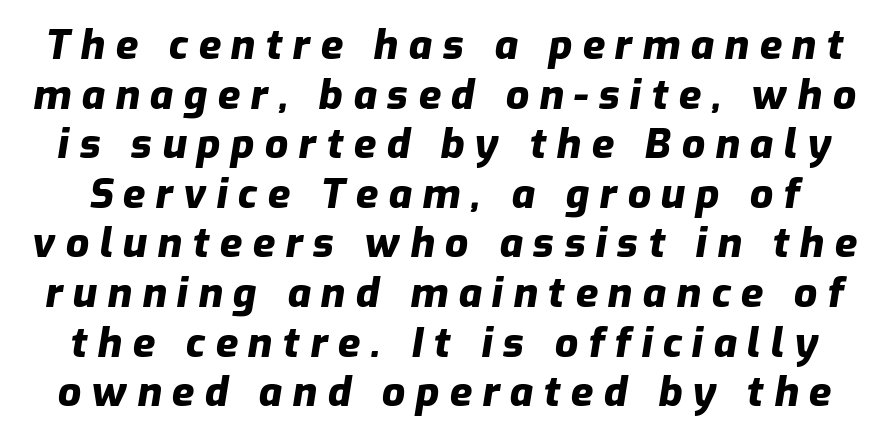
Q: Is the text bold? A: Yes.
Q: Is the text italic (slanted)? A: Yes, it leans right by about 9 degrees.
Q: Is the text underlined? A: No.
Q: Is the spacing between letters normal or unusually wide? A: Unusually wide.
Q: Width (condensed, normal, or wide)? A: Normal.
Q: Stroke contrast? A: Low.
Q: x-height? A: Medium.
Q: Monospaced? A: No.
